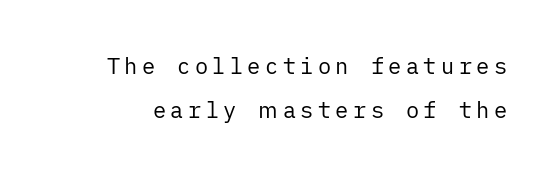
{"italic": "no", "bold": "no", "underline": "no", "line_spacing": "loose", "line_spacing_ratio": 2.0, "letter_spacing": "wide", "letter_spacing_em": 0.2, "glyph_px": 22}
